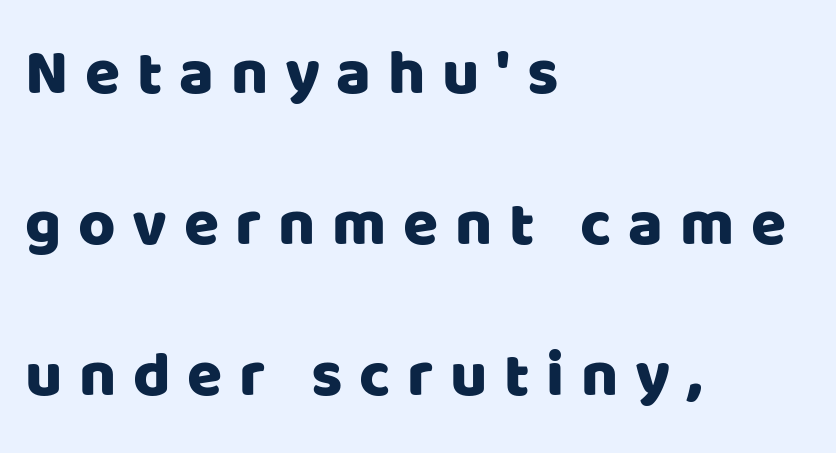
The image shows 64 px sans-serif type, upright; set left-aligned, loose line spacing (2.36x), unusually wide letter spacing (+0.26 em), not underlined; low stroke contrast and a large x-height.
